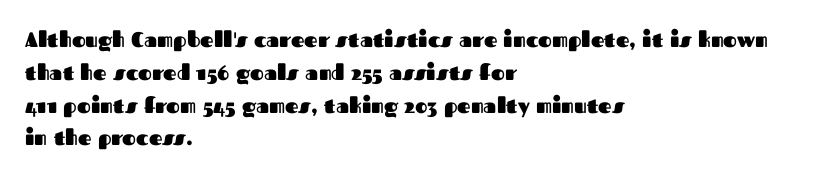
{"italic": "no", "bold": "yes", "underline": "no", "align": "left", "line_spacing": "normal", "line_spacing_ratio": 1.56, "letter_spacing": "normal", "letter_spacing_em": 0.0, "glyph_px": 21}
